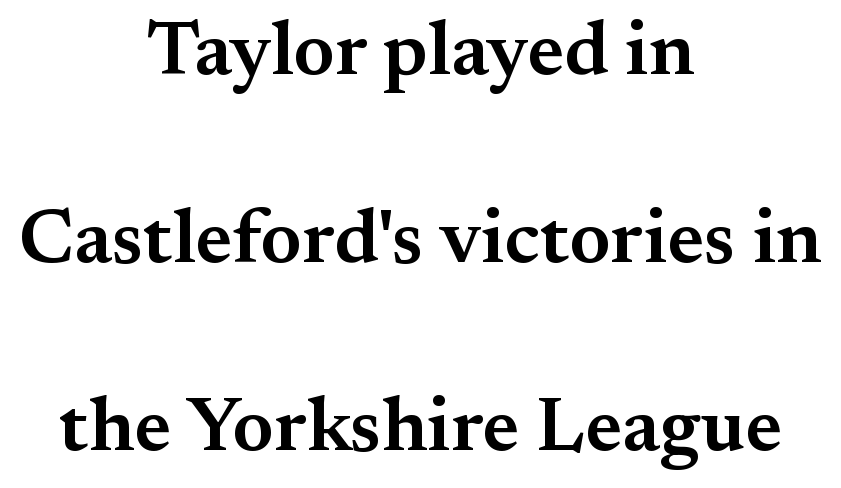
Is this a fixed-width face? No — the glyphs have proportional, varying widths. Upright lettering throughout. A centered setting, common on invitations and titles, is used for this passage. Honestly, the letter spacing is just normal — you wouldn't notice it. Each letter's strokes conclude with small projecting serifs.
